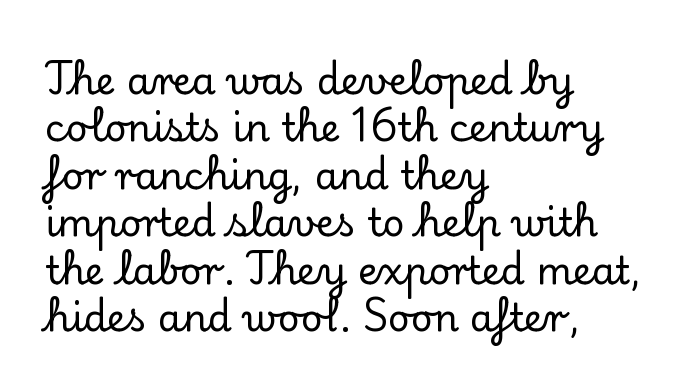
Each line starts at the same left margin while the right side varies. Character widths vary here, with narrow letters taking less room than wide ones. Letterform terminals end in serifs throughout the passage. Between one letter and the next there's only the usual sliver of space.
